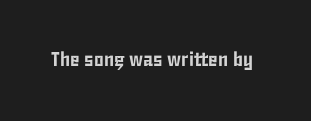
These lines keep a tight, regular rhythm from letter to letter. Unmarked baselines from the first word to the last. Italic: no, the glyphs are upright roman.
